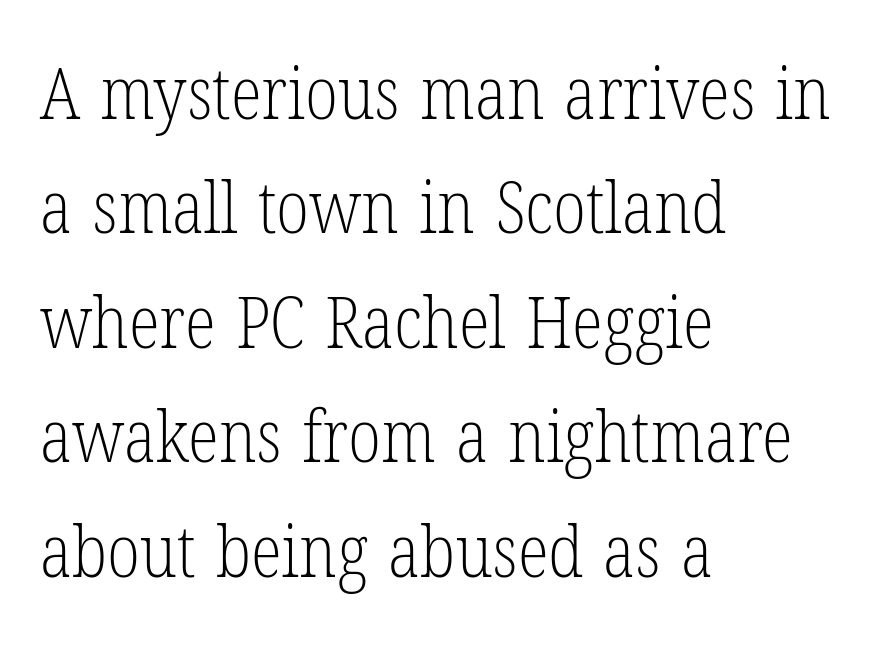
The image shows 72 px light, condensed serif type, upright; set left-aligned, normal line spacing (1.59x), normal letter spacing, not underlined; low stroke contrast and a medium x-height.
